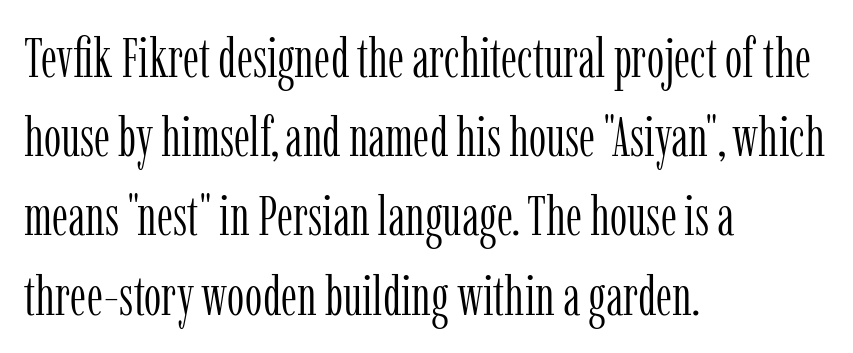
The image shows 55 px light, condensed serif type, upright; set left-aligned, normal line spacing (1.44x), normal letter spacing, not underlined; low stroke contrast and a medium x-height.
